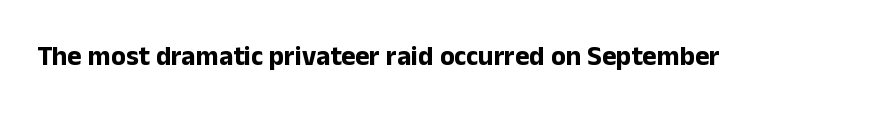
Q: Is the text bold? A: Yes.
Q: Is the text italic (slanted)? A: No, it is upright.
Q: Is the text underlined? A: No.
Q: Is the spacing between letters normal or unusually wide? A: Normal.
